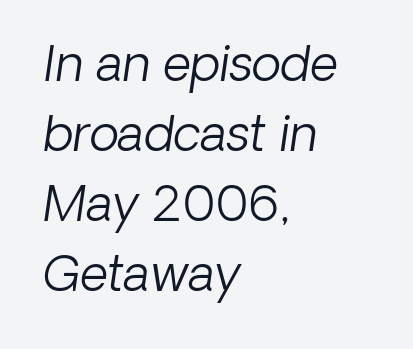
{"serif": "no", "bold": "no", "weight": "light", "width": "normal", "stroke_contrast": "low", "x_height": "medium", "monospaced": "no", "underline": "no", "align": "left", "line_spacing": "normal", "line_spacing_ratio": 1.43, "letter_spacing": "normal", "letter_spacing_em": 0.0, "glyph_px": 49}
